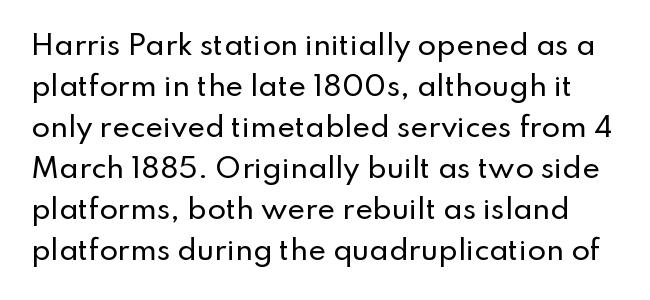
{"italic": "no", "underline": "no", "line_spacing": "normal", "line_spacing_ratio": 1.52, "letter_spacing": "normal", "letter_spacing_em": 0.0, "glyph_px": 27}
